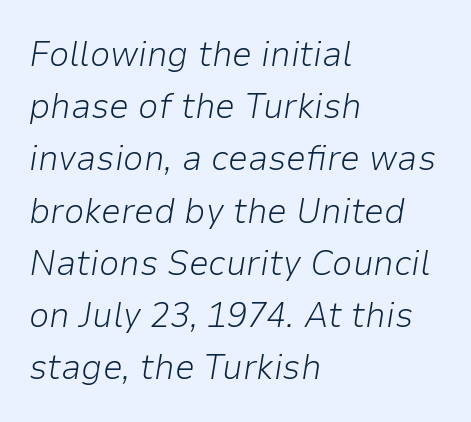
The image shows 36 px light type, italic (leaning right); set left-aligned, normal line spacing (1.45x), normal letter spacing, not underlined; low stroke contrast and a medium x-height.
